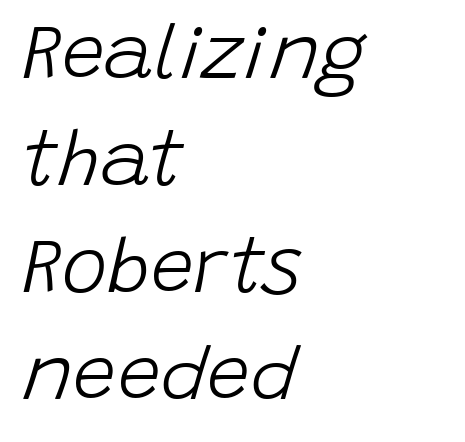
Q: Is the text bold? A: No.
Q: Is the text italic (slanted)? A: Yes, it leans right by about 15 degrees.
Q: Is the text underlined? A: No.
Q: How is the paragraph aligned? A: Left-aligned.
Q: Is the spacing between letters normal or unusually wide? A: Normal.
Q: Is the spacing between lines tight, normal or loose? A: Normal.
Q: Width (condensed, normal, or wide)? A: Normal.
Q: Stroke contrast? A: Low.
Q: x-height? A: Large.
Q: Monospaced? A: No.
